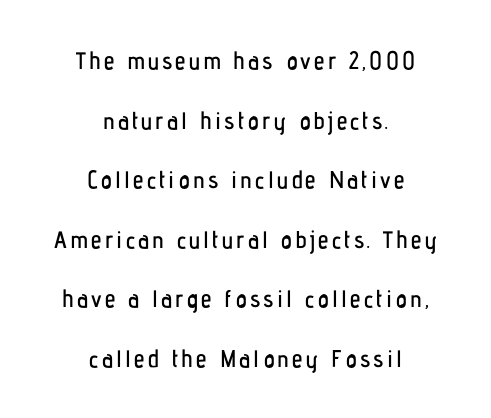
Q: Is the text italic (slanted)? A: No, it is upright.
Q: Is the text underlined? A: No.
Q: How is the paragraph aligned? A: Centered.
Q: Is the spacing between lines tight, normal or loose? A: Loose.
